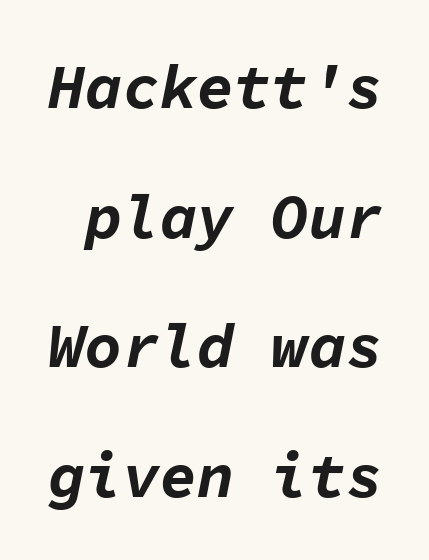
Plain, unruled lines of type. Monospaced: the letters line up in strict vertical columns. If you measured baseline to baseline, you'd find a long distance. Honestly, the letter spacing is just normal — you wouldn't notice it. The face used here has a pronounced slope to its letters. How heavy is the stroke? Heavy — this is a bold.
